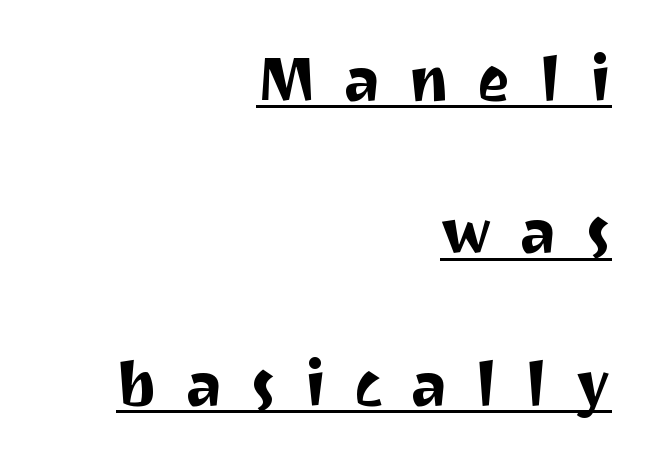
The image shows 63 px sans-serif type, upright; set right-aligned, loose line spacing (2.42x), unusually wide letter spacing (+0.44 em), underlined; medium stroke contrast and a medium x-height.
